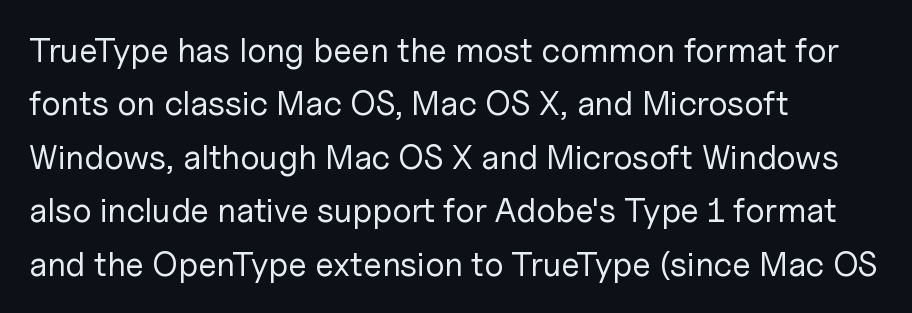
Q: Is the text bold? A: No.
Q: Is the text italic (slanted)? A: No, it is upright.
Q: Is the typeface a serif or a sans-serif typeface? A: Sans-serif.
Q: Is the text underlined? A: No.
Q: How is the paragraph aligned? A: Left-aligned.
Q: Is the spacing between letters normal or unusually wide? A: Normal.
Q: Is the spacing between lines tight, normal or loose? A: Normal.
Q: Width (condensed, normal, or wide)? A: Normal.
Q: Stroke contrast? A: Low.
Q: x-height? A: Medium.
Q: Monospaced? A: No.
